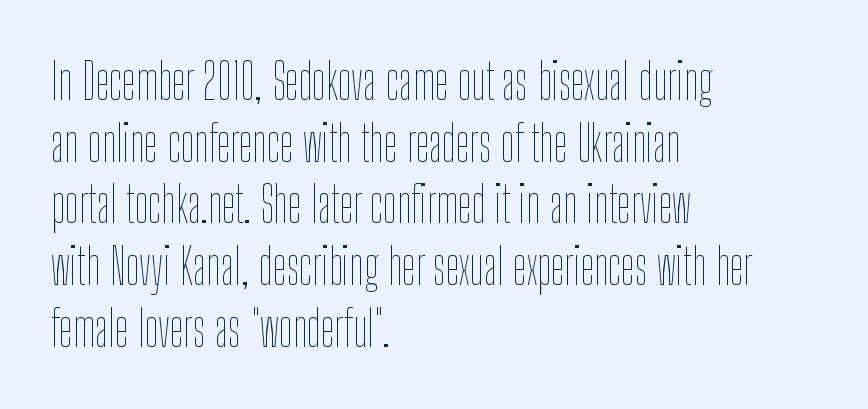
Unlike italic type, these characters show no tilt at all. Counters stay open thanks to moderate or lighter strokes. Descenders are the only things crossing below the line. A typesetter would call this proportional, since set widths differ per character. Here the glyphs are tracked normally, forming tight word shapes.
